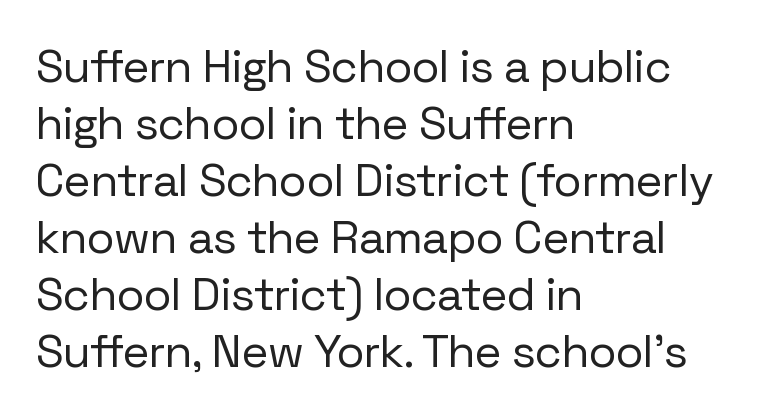
Q: Is the text bold? A: No.
Q: Is the text italic (slanted)? A: No, it is upright.
Q: Is the typeface a serif or a sans-serif typeface? A: Sans-serif.
Q: Is the text underlined? A: No.
Q: How is the paragraph aligned? A: Left-aligned.
Q: Is the spacing between letters normal or unusually wide? A: Normal.
Q: Width (condensed, normal, or wide)? A: Normal.
Q: Stroke contrast? A: Low.
Q: x-height? A: Medium.
Q: Monospaced? A: No.
